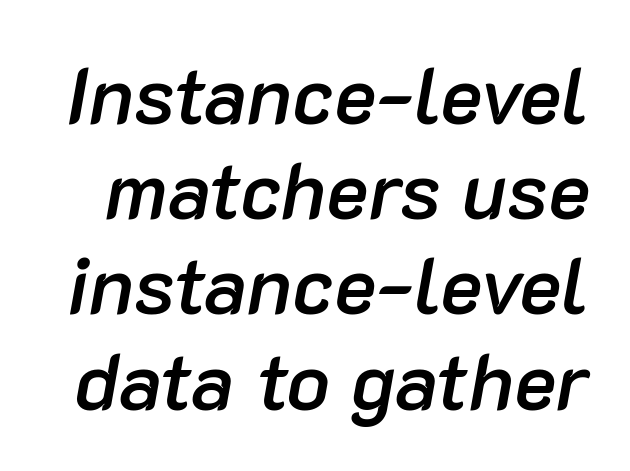
Q: Is the text bold? A: Semi-bold.
Q: Is the text italic (slanted)? A: Yes, it leans right by about 10 degrees.
Q: Is the text underlined? A: No.
Q: Is the spacing between letters normal or unusually wide? A: Normal.
Q: Width (condensed, normal, or wide)? A: Normal.
Q: Stroke contrast? A: Low.
Q: x-height? A: Medium.
Q: Monospaced? A: No.
